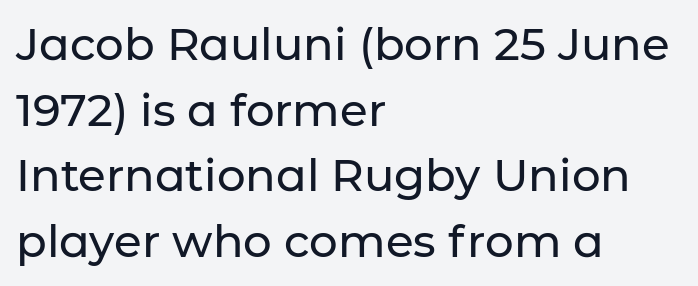
Letterform terminals end flat and unadorned throughout the passage. The face used here is rendered with its standard letterfit. It's the straight-up-and-down kind of type. Words float on clear page, feet unadorned. The paragraph has a hard left edge and a soft right edge.
